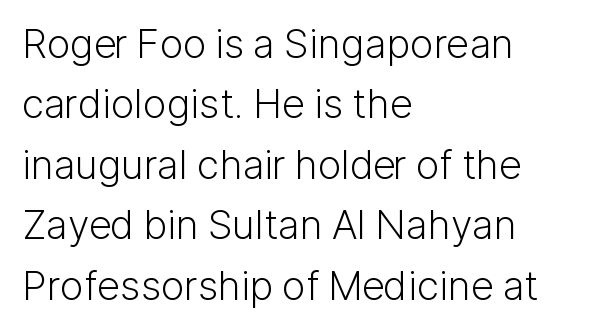
The image shows 40 px light sans-serif type, upright; set left-aligned, normal line spacing (1.51x), normal letter spacing, not underlined; low stroke contrast and a medium x-height.
